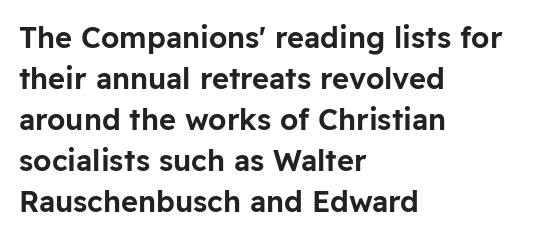
The image shows 29 px sans-serif type, upright; set left-aligned, normal line spacing (1.41x), normal letter spacing, not underlined; low stroke contrast and a medium x-height.
